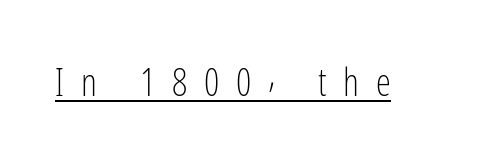
Q: Is the text bold? A: No.
Q: Is the text italic (slanted)? A: No, it is upright.
Q: Is the typeface a serif or a sans-serif typeface? A: Sans-serif.
Q: Is the text underlined? A: Yes.
Q: Is the spacing between letters normal or unusually wide? A: Unusually wide.
Q: Width (condensed, normal, or wide)? A: Condensed.
Q: Stroke contrast? A: Low.
Q: x-height? A: Medium.
Q: Monospaced? A: No.
